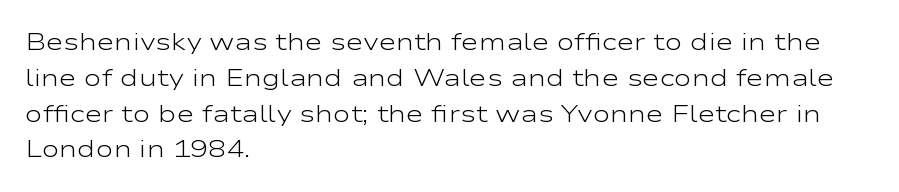
The image shows 24 px text type, upright; set left-aligned, normal line spacing (1.49x), normal letter spacing, not underlined.
